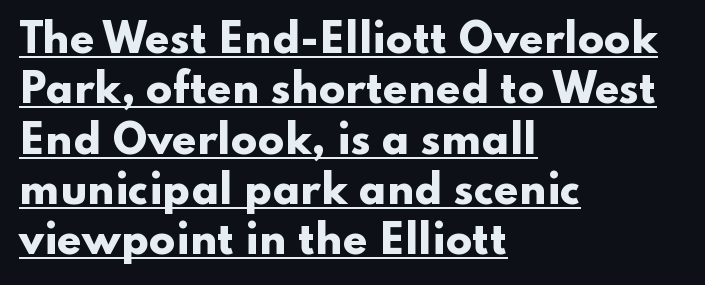
{"serif": "no", "italic": "no", "bold": "yes", "weight": "heavy", "width": "wide", "stroke_contrast": "low", "x_height": "small", "monospaced": "no", "underline": "yes", "align": "left", "line_spacing": "normal", "line_spacing_ratio": 1.29, "letter_spacing": "normal", "letter_spacing_em": 0.0, "glyph_px": 39}
